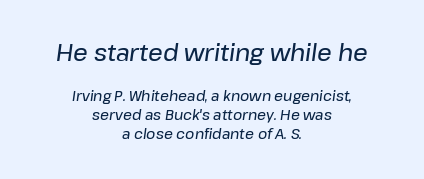
{"italic": "yes", "lean": "right", "slant_degrees": 8, "underline": "no", "align": "center", "line_spacing": "normal", "line_spacing_ratio": 1.36, "letter_spacing": "normal", "letter_spacing_em": 0.0, "larger_block": "first", "size_ratio": 1.64, "glyph_px": 23}
